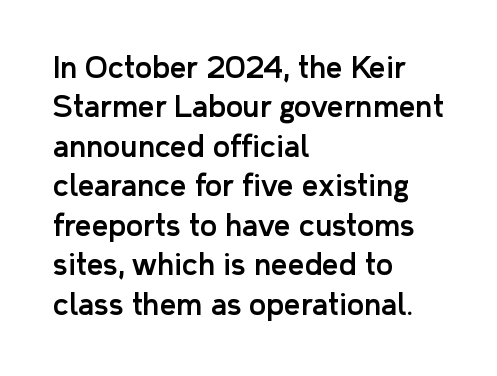
The image shows 29 px sans-serif type, upright; set left-aligned, normal line spacing (1.36x), normal letter spacing, not underlined; low stroke contrast and a medium x-height.
